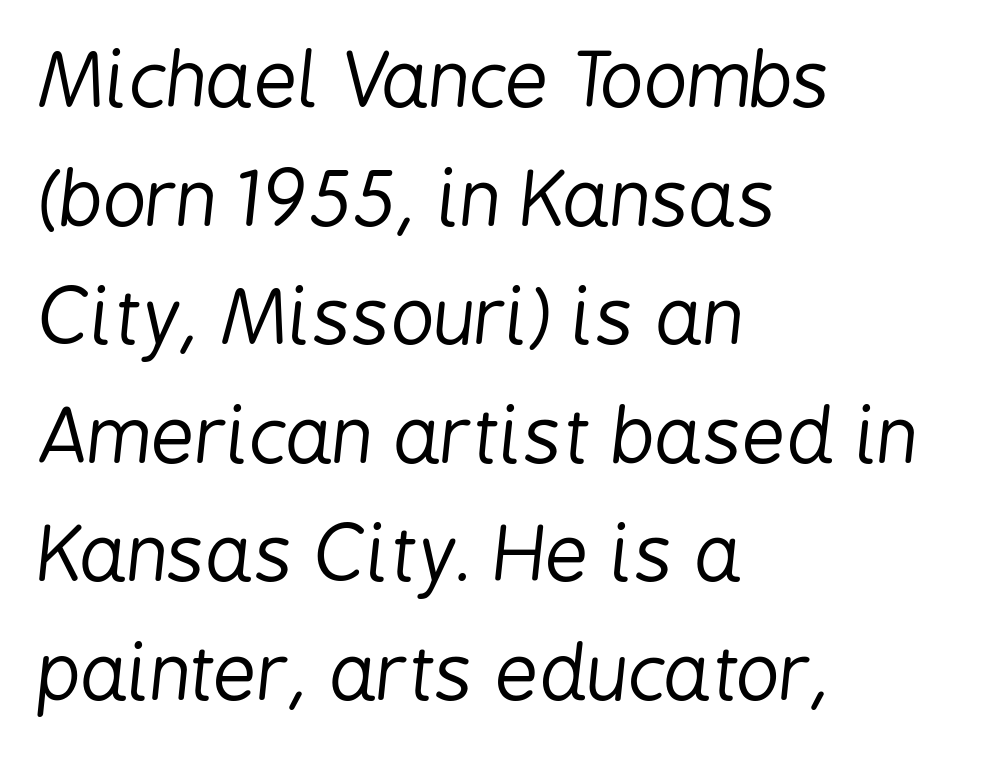
Compared with typical paragraphs, the rows here are spaced about the same. Is the letter spacing exaggerated? No — it looks like the ordinary default. Stems here are at most as thick as an everyday book face. The rag falls on the right side of this text block. A typesetter would call this proportional, since set widths differ per character. The baseline area is clear.
